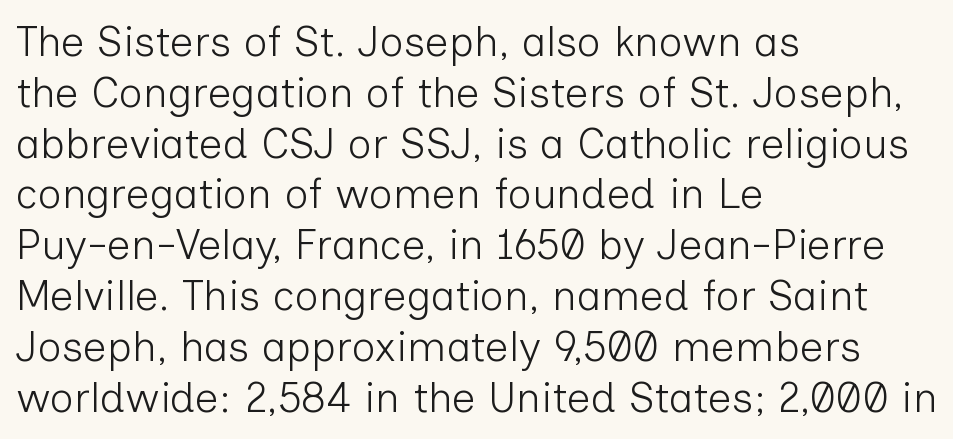
{"serif": "no", "italic": "no", "bold": "no", "weight": "light", "width": "normal", "stroke_contrast": "low", "x_height": "medium", "monospaced": "no", "underline": "no", "align": "left", "line_spacing_ratio": 1.21, "letter_spacing": "normal", "letter_spacing_em": 0.0, "glyph_px": 42}
